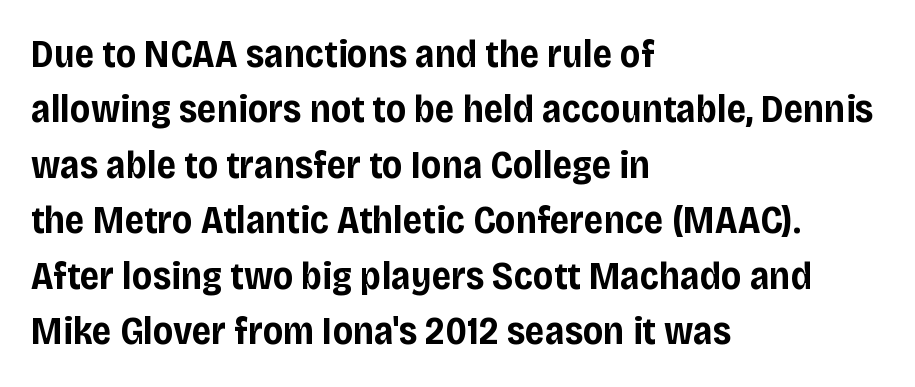
The image shows 38 px bold sans-serif type, upright; set left-aligned, normal line spacing (1.46x), normal letter spacing, not underlined; low stroke contrast and a large x-height.
